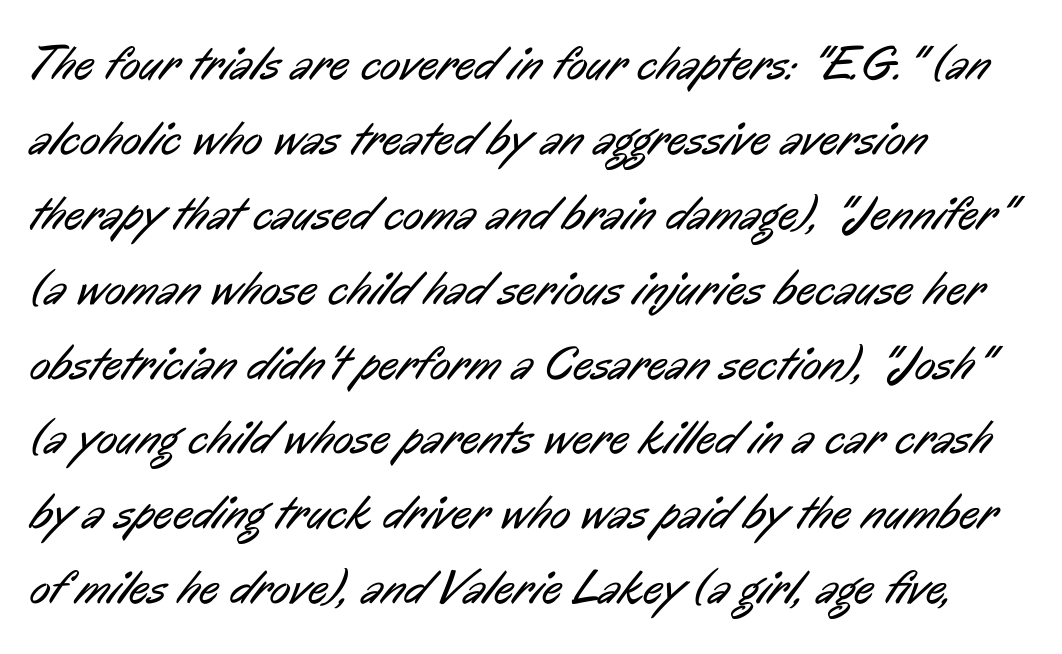
The lines are quadded left. Line spacing here is normal. You could not count columns in this text — the font is proportionally spaced. Underlining? Definitely not there. Weight: regular or lighter. Nothing unusual about the tracking: characters are spaced as the font intends.
